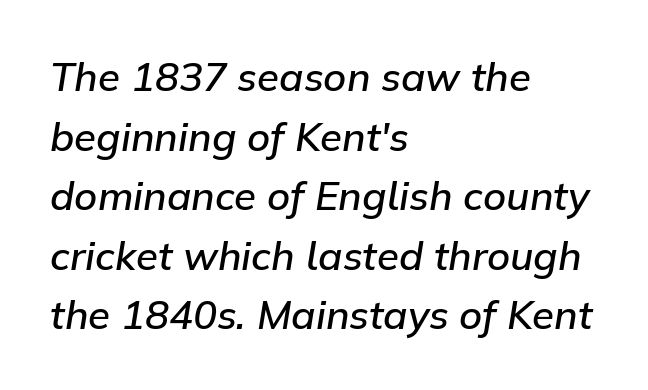
The image shows 40 px semibold type, italic (leaning right); set left-aligned, normal line spacing (1.49x), normal letter spacing, not underlined; low stroke contrast and a medium x-height.
